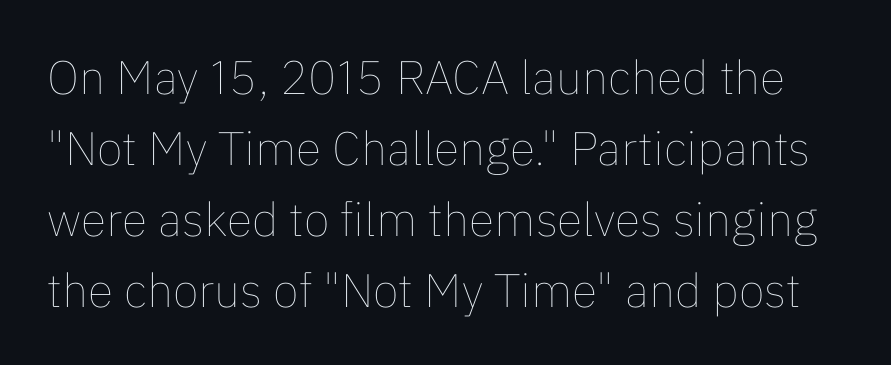
{"italic": "no", "bold": "no", "weight": "thin", "width": "normal", "stroke_contrast": "low", "x_height": "medium", "monospaced": "no", "underline": "no", "line_spacing": "normal", "line_spacing_ratio": 1.51, "letter_spacing": "normal", "letter_spacing_em": 0.0, "glyph_px": 47}
